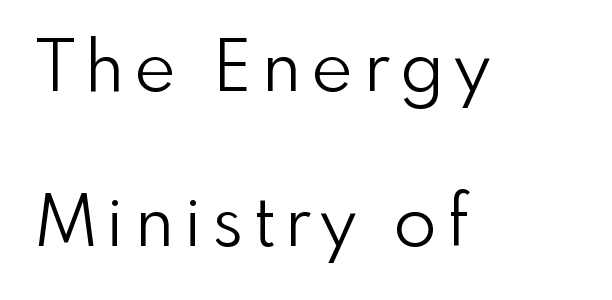
Q: Is the text bold? A: No.
Q: Is the text italic (slanted)? A: No, it is upright.
Q: Is the typeface a serif or a sans-serif typeface? A: Sans-serif.
Q: Is the text underlined? A: No.
Q: How is the paragraph aligned? A: Left-aligned.
Q: Is the spacing between lines tight, normal or loose? A: Loose.
Q: Width (condensed, normal, or wide)? A: Normal.
Q: Stroke contrast? A: Low.
Q: x-height? A: Small.
Q: Monospaced? A: No.
